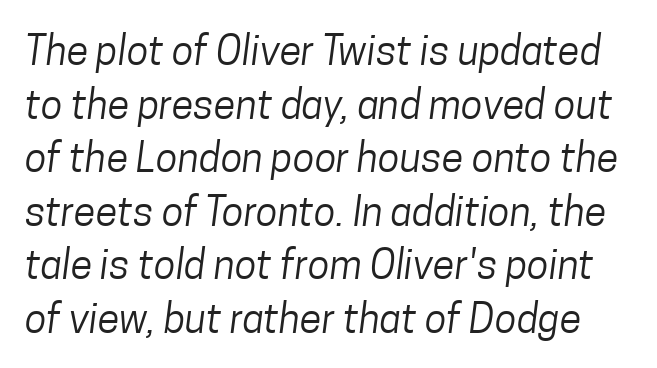
Q: Is the text bold? A: No.
Q: Is the typeface a serif or a sans-serif typeface? A: Sans-serif.
Q: Is the text underlined? A: No.
Q: Is the spacing between letters normal or unusually wide? A: Normal.
Q: Is the spacing between lines tight, normal or loose? A: Normal.
Q: Width (condensed, normal, or wide)? A: Condensed.
Q: Stroke contrast? A: Low.
Q: x-height? A: Medium.
Q: Monospaced? A: No.
